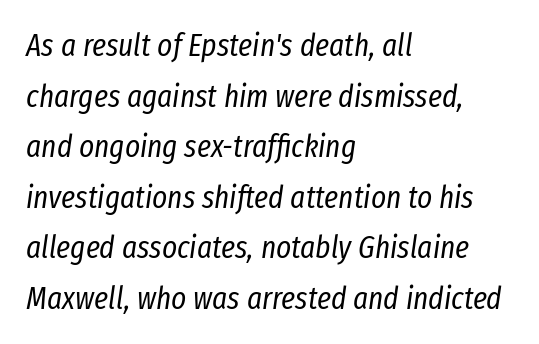
Q: Is the text bold? A: No.
Q: Is the text italic (slanted)? A: Yes, it leans right by about 8 degrees.
Q: Is the text underlined? A: No.
Q: How is the paragraph aligned? A: Left-aligned.
Q: Is the spacing between letters normal or unusually wide? A: Normal.
Q: Is the spacing between lines tight, normal or loose? A: Normal.
Q: Width (condensed, normal, or wide)? A: Condensed.
Q: Stroke contrast? A: Low.
Q: x-height? A: Medium.
Q: Monospaced? A: No.
